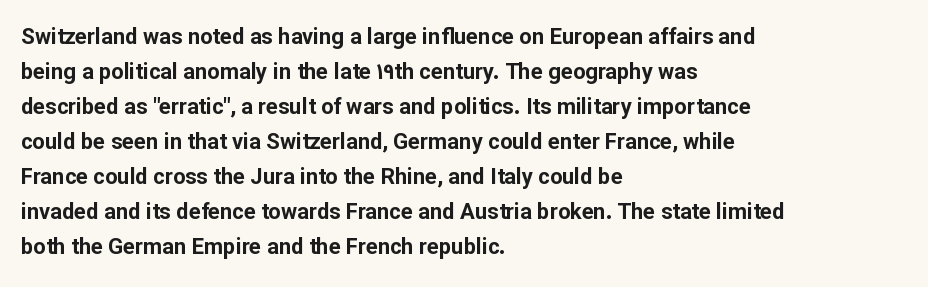
Horizontal bands of white between lines are of average thickness. The rendering keeps characters at their native spacing. Line beginnings align vertically; line endings do not. The font is running at its bold setting. No italicization has been applied; the sample stays upright.
